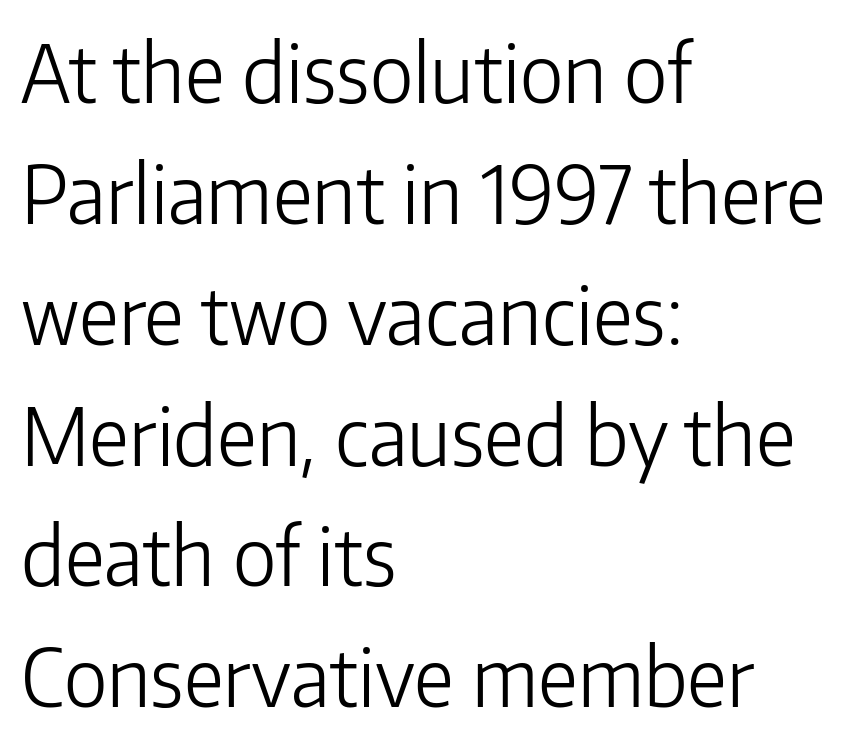
{"serif": "no", "italic": "no", "bold": "no", "weight": "light", "width": "normal", "stroke_contrast": "low", "x_height": "medium", "monospaced": "no", "underline": "no", "align": "left", "line_spacing": "normal", "line_spacing_ratio": 1.53, "letter_spacing": "normal", "letter_spacing_em": 0.0, "glyph_px": 79}
